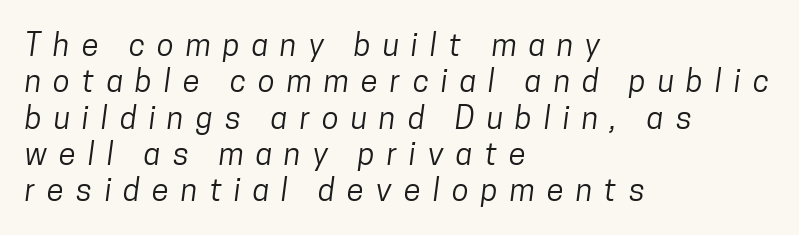
Each letter keeps its own natural width here, so spacing adapts to shape. The face used here is a sans, in the tradition of grotesques and geometrics. The strip under each line holds only bare page. The horizontal fit of the characters is loose and conspicuously gappy. Summary of weight: not heavy and not bold.
